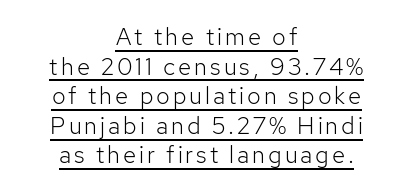
This rendering uses center alignment, leaving both contours irregular but symmetric. Posture: straight, roman, zero tilt. No chunkiness to these letters — they're not bold. Emphasis is given by a line drawn under the lettering.
